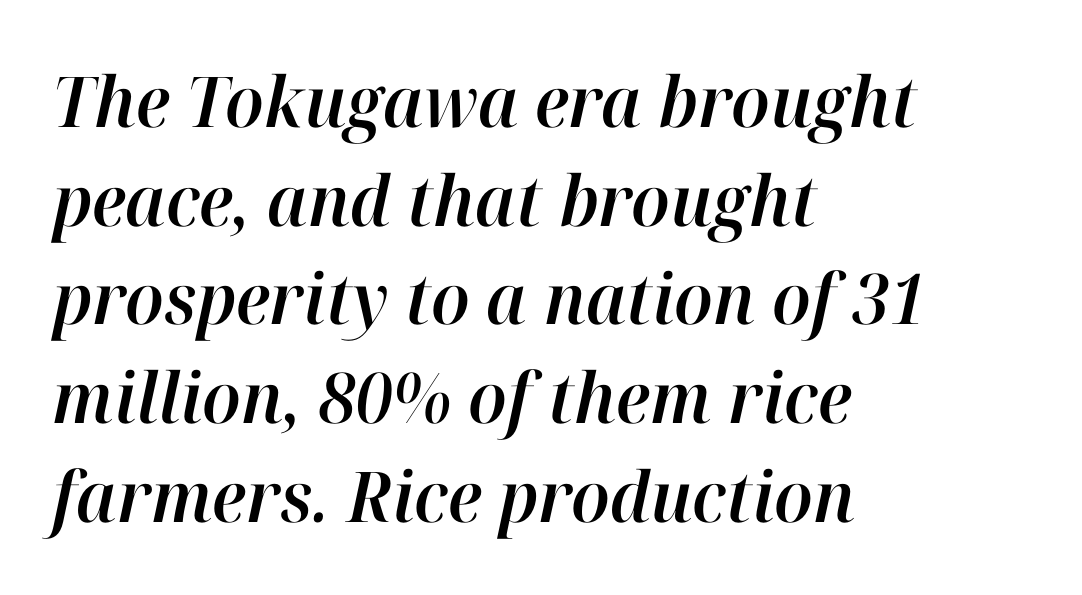
The space directly below the letters is spotless. Compared with typical paragraphs, the rows here are spaced about the same. The letters are slanted; this is an italic face. Looks like regular typesetting: each glyph gets only the width it needs. What stands out about the letter spacing? Nothing — it is the standard amount. The rag falls on the right side of this text block.
